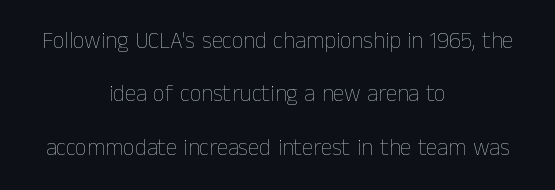
Q: Is the text bold? A: No.
Q: Is the text italic (slanted)? A: No, it is upright.
Q: Is the text underlined? A: No.
Q: How is the paragraph aligned? A: Centered.
Q: Is the spacing between letters normal or unusually wide? A: Normal.
Q: Is the spacing between lines tight, normal or loose? A: Loose.
